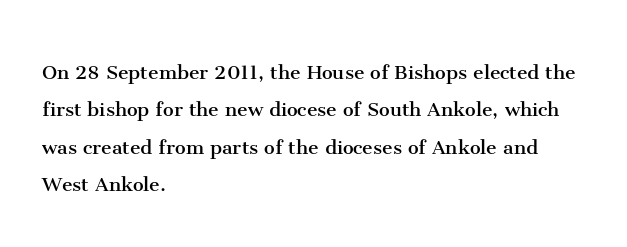
Evenly set lines give the paragraph a standard silhouette. Here the glyphs are tracked normally, forming tight word shapes. Rule under the text: the space is simply empty. Italic? Not at all — the glyphs are vertical. These glyphs show unthickened strokes, regular width or finer.
